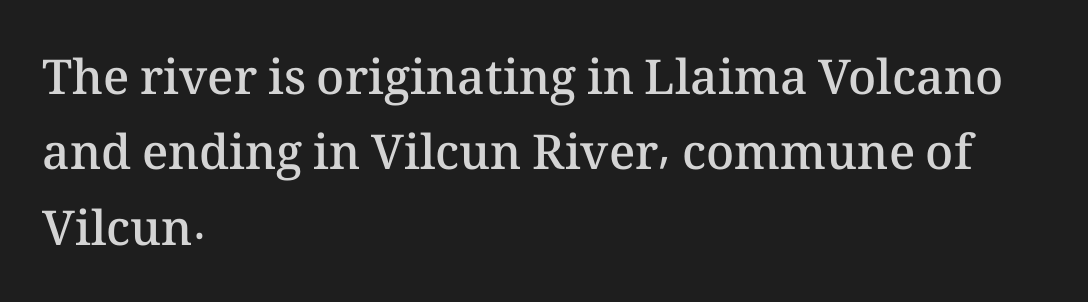
{"italic": "no", "bold": "semi", "weight": "semibold", "width": "normal", "stroke_contrast": "medium", "x_height": "medium", "monospaced": "no", "underline": "no", "align": "left", "line_spacing": "normal", "line_spacing_ratio": 1.57, "letter_spacing": "normal", "letter_spacing_em": 0.0, "glyph_px": 48}
